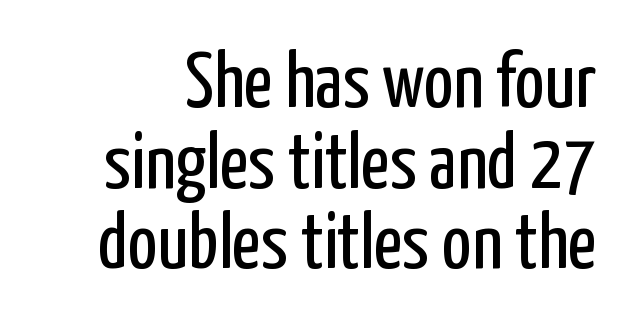
{"serif": "no", "italic": "no", "bold": "no", "weight": "regular", "width": "condensed", "stroke_contrast": "low", "x_height": "medium", "monospaced": "no", "underline": "no", "line_spacing": "tight", "line_spacing_ratio": 1.02, "letter_spacing": "normal", "letter_spacing_em": 0.0, "glyph_px": 79}
